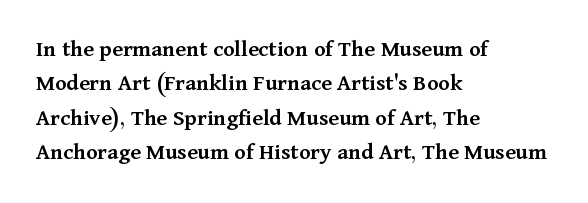
Q: Is the text bold? A: Semi-bold.
Q: Is the text italic (slanted)? A: No, it is upright.
Q: Is the text underlined? A: No.
Q: How is the paragraph aligned? A: Left-aligned.
Q: Is the spacing between letters normal or unusually wide? A: Normal.
Q: Is the spacing between lines tight, normal or loose? A: Normal.
